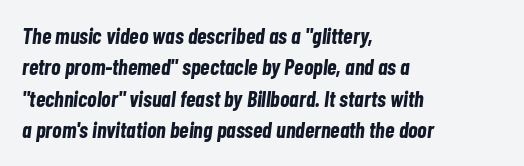
{"italic": "yes", "lean": "right", "slant_degrees": 7, "bold": "yes", "underline": "no", "align": "left", "line_spacing": "normal", "line_spacing_ratio": 1.43, "letter_spacing": "normal", "letter_spacing_em": 0.0, "glyph_px": 22}
